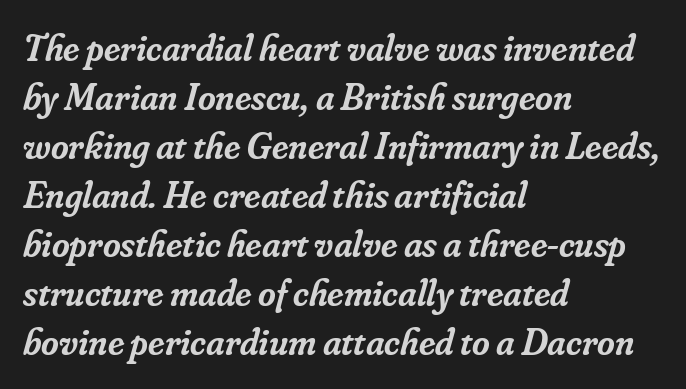
Q: Is the text bold? A: Semi-bold.
Q: Is the text italic (slanted)? A: Yes, it leans right by about 16 degrees.
Q: Is the typeface a serif or a sans-serif typeface? A: Serif.
Q: Is the text underlined? A: No.
Q: How is the paragraph aligned? A: Left-aligned.
Q: Is the spacing between letters normal or unusually wide? A: Normal.
Q: Is the spacing between lines tight, normal or loose? A: Normal.
Q: Width (condensed, normal, or wide)? A: Normal.
Q: Stroke contrast? A: Low.
Q: x-height? A: Small.
Q: Monospaced? A: No.
